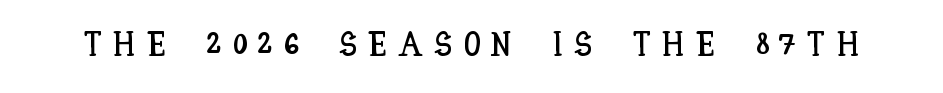
The image shows 34 px condensed type, upright; set unusually wide letter spacing (+0.33 em), not underlined; low stroke contrast and a large x-height.
